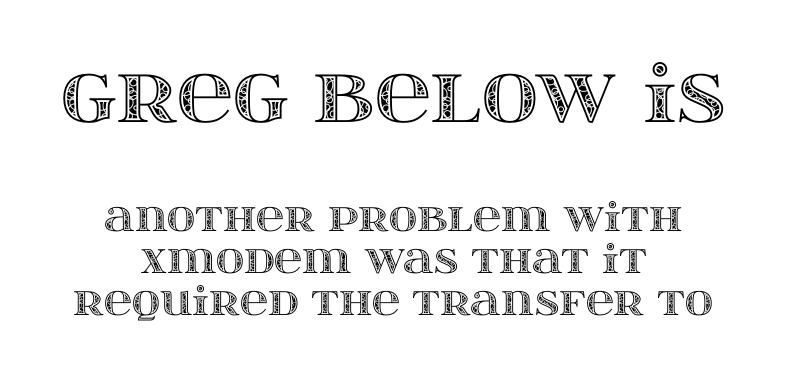
{"italic": "no", "width": "wide", "x_height": "large", "monospaced": "no", "underline": "no", "align": "center", "line_spacing": "tight", "line_spacing_ratio": 1.08, "letter_spacing": "normal", "letter_spacing_em": 0.0, "larger_block": "first", "size_ratio": 2.0, "glyph_px": 78}
